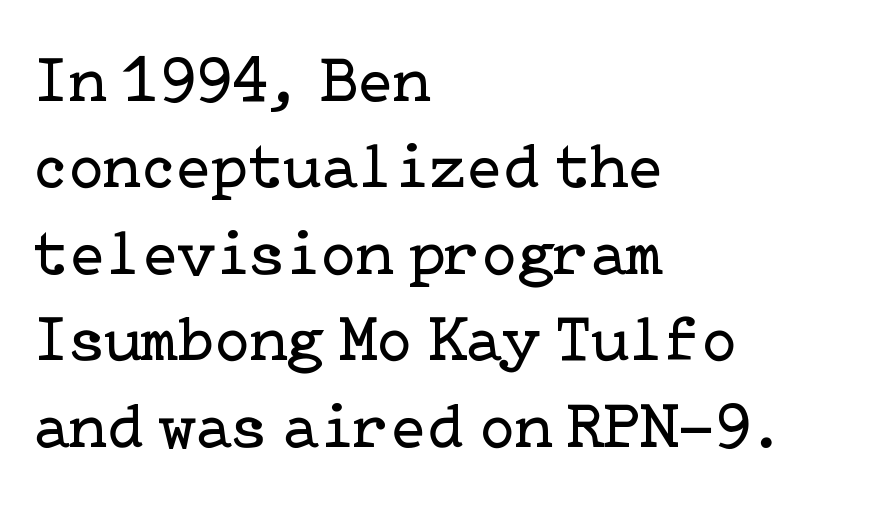
{"serif": "yes", "italic": "no", "bold": "no", "weight": "regular", "width": "normal", "stroke_contrast": "low", "x_height": "medium", "underline": "no", "align": "left", "line_spacing": "normal", "line_spacing_ratio": 1.33, "letter_spacing": "normal", "letter_spacing_em": 0.0, "glyph_px": 65}
